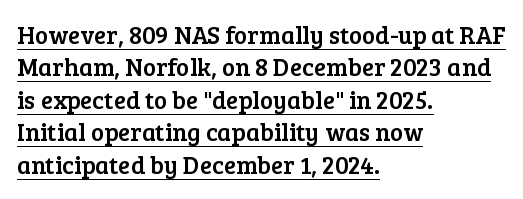
{"italic": "no", "underline": "yes", "align": "left", "line_spacing": "normal", "line_spacing_ratio": 1.3, "letter_spacing": "normal", "letter_spacing_em": 0.0, "glyph_px": 25}
